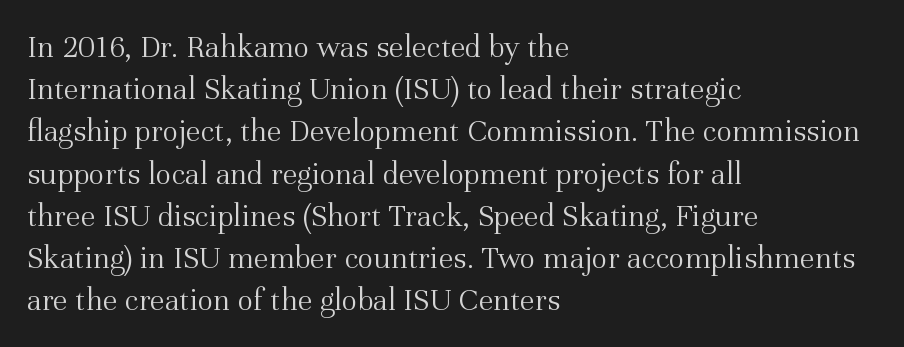
Q: Is the text bold? A: No.
Q: Is the text italic (slanted)? A: No, it is upright.
Q: Is the typeface a serif or a sans-serif typeface? A: Serif.
Q: Is the text underlined? A: No.
Q: How is the paragraph aligned? A: Left-aligned.
Q: Is the spacing between letters normal or unusually wide? A: Normal.
Q: Is the spacing between lines tight, normal or loose? A: Normal.
Q: Width (condensed, normal, or wide)? A: Normal.
Q: Stroke contrast? A: Medium.
Q: x-height? A: Medium.
Q: Monospaced? A: No.
